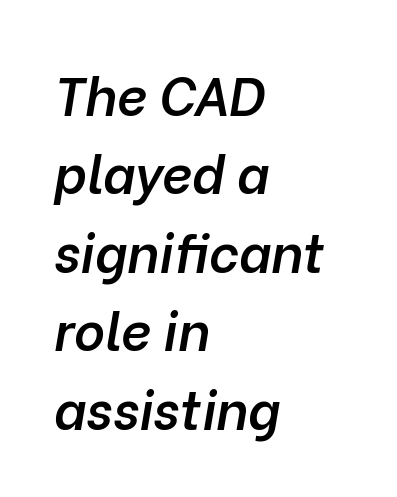
{"italic": "yes", "lean": "right", "slant_degrees": 10, "bold": "semi", "weight": "semibold", "width": "normal", "stroke_contrast": "low", "x_height": "medium", "monospaced": "no", "underline": "no", "align": "left", "line_spacing": "normal", "line_spacing_ratio": 1.48, "letter_spacing": "normal", "letter_spacing_em": 0.0, "glyph_px": 53}
